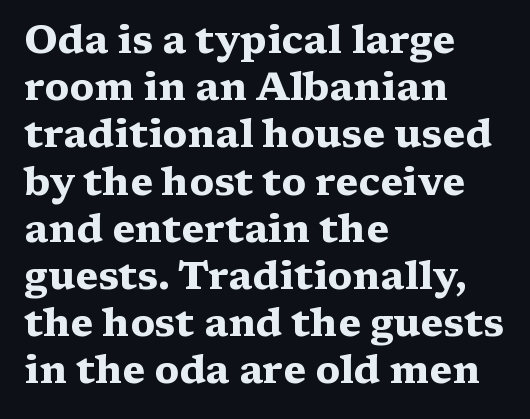
The space directly below the letters is spotless. Every row of glyphs begins at an identical x-position on the left. These lines are composed in type with serifs. The passage shown is emphatically bold.
